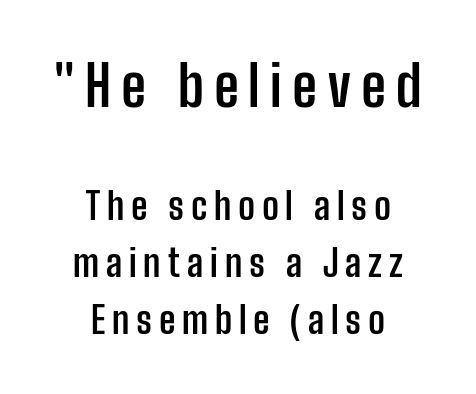
The image shows 56 px semibold, condensed sans-serif type, upright; set centered, normal line spacing (1.55x), not underlined; the first (top) block is 1.51x larger; low stroke contrast and a medium x-height.
